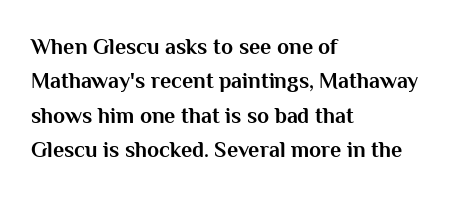
{"italic": "no", "bold": "yes", "underline": "no", "align": "left", "line_spacing": "normal", "line_spacing_ratio": 1.56, "letter_spacing": "normal", "letter_spacing_em": 0.0, "glyph_px": 22}
